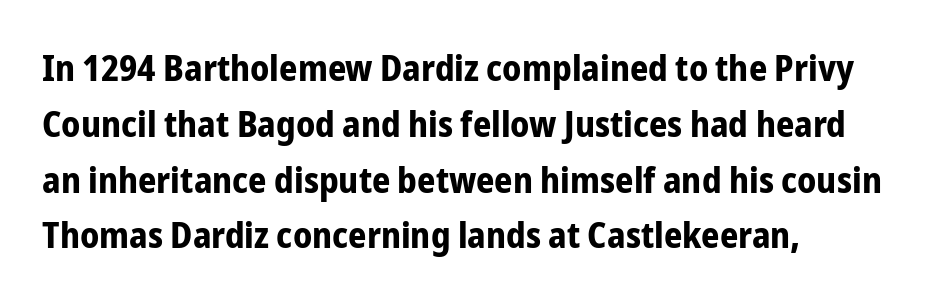
Q: Is the text bold? A: Yes.
Q: Is the text italic (slanted)? A: No, it is upright.
Q: Is the typeface a serif or a sans-serif typeface? A: Sans-serif.
Q: Is the text underlined? A: No.
Q: How is the paragraph aligned? A: Left-aligned.
Q: Is the spacing between letters normal or unusually wide? A: Normal.
Q: Is the spacing between lines tight, normal or loose? A: Normal.
Q: Width (condensed, normal, or wide)? A: Condensed.
Q: Stroke contrast? A: Low.
Q: x-height? A: Medium.
Q: Monospaced? A: No.
